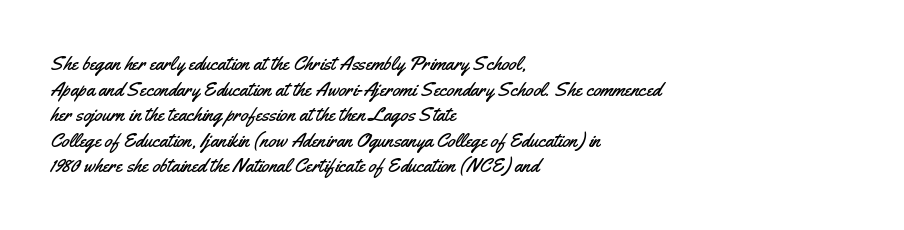
The image shows 20 px text type; set left-aligned, normal line spacing (1.28x), normal letter spacing, not underlined.
